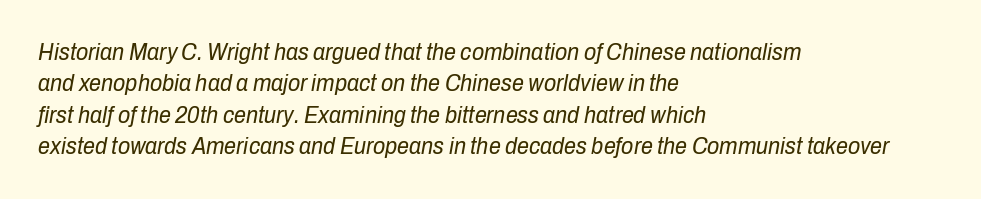
Is there much room between lines? A standard amount, neither cramped nor airy. Stem width sits at or under what a default text font uses. Line beginnings align vertically; line endings do not. An italicized treatment has been applied to the whole sample. Here the glyphs are tracked normally, forming tight word shapes.
